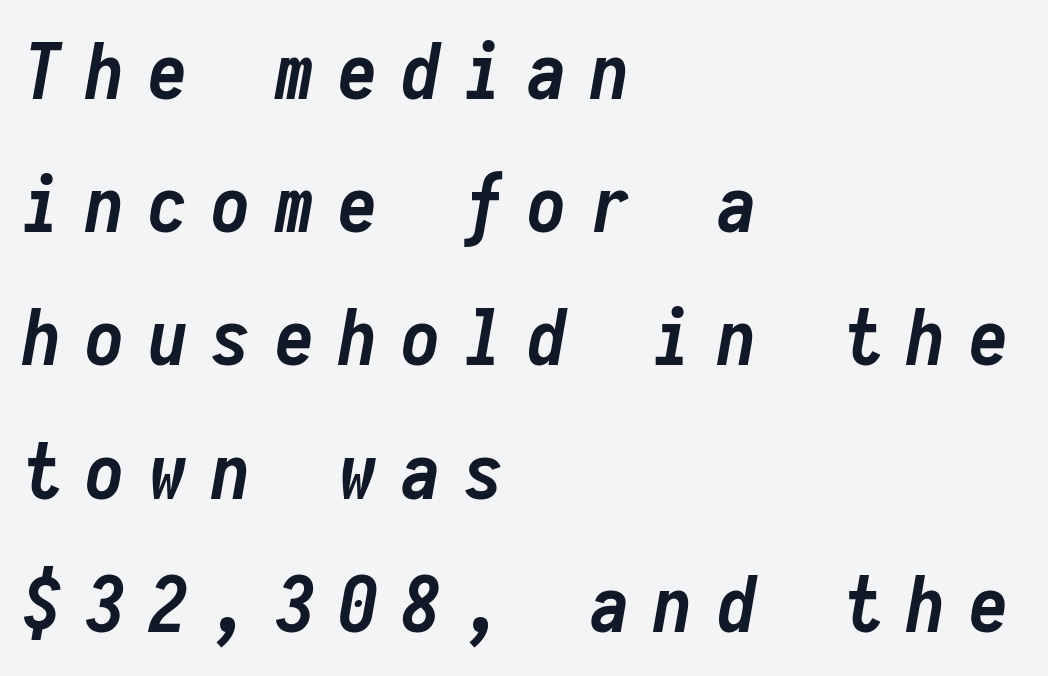
Q: Is the text bold? A: Yes.
Q: Is the text italic (slanted)? A: Yes, it leans right by about 10 degrees.
Q: Is the text underlined? A: No.
Q: How is the paragraph aligned? A: Left-aligned.
Q: Is the spacing between letters normal or unusually wide? A: Unusually wide.
Q: Width (condensed, normal, or wide)? A: Condensed.
Q: Stroke contrast? A: Low.
Q: x-height? A: Medium.
Q: Monospaced? A: Yes.
